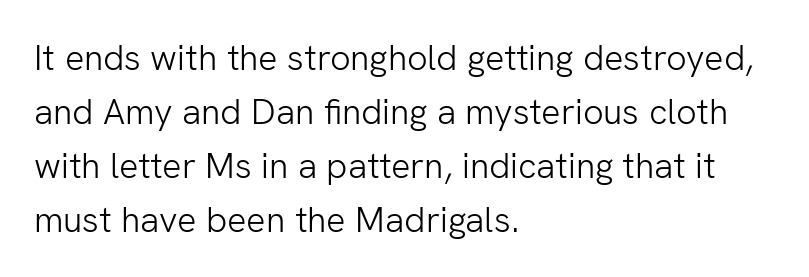
Q: Is the text bold? A: No.
Q: Is the text italic (slanted)? A: No, it is upright.
Q: Is the typeface a serif or a sans-serif typeface? A: Sans-serif.
Q: Is the text underlined? A: No.
Q: How is the paragraph aligned? A: Left-aligned.
Q: Is the spacing between letters normal or unusually wide? A: Normal.
Q: Is the spacing between lines tight, normal or loose? A: Normal.
Q: Width (condensed, normal, or wide)? A: Normal.
Q: Stroke contrast? A: Low.
Q: x-height? A: Medium.
Q: Monospaced? A: No.
